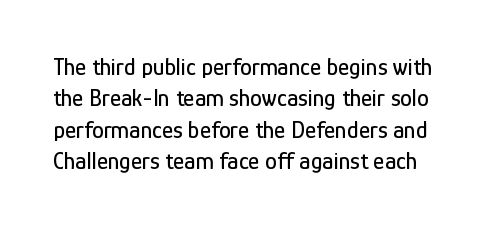
The image shows 24 px text type, upright; set normal line spacing (1.31x), normal letter spacing, not underlined.
